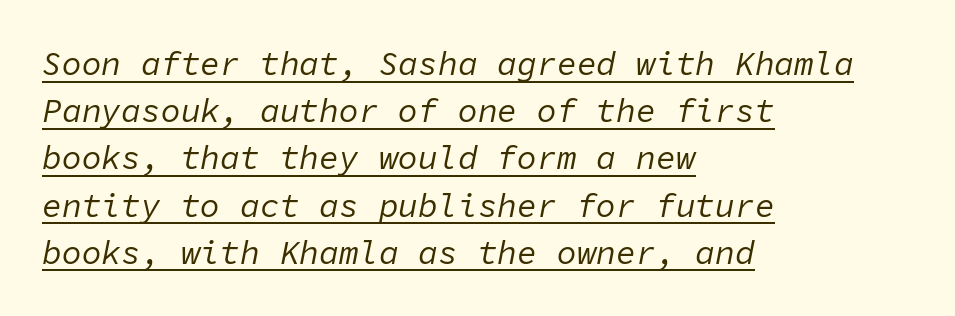
{"italic": "yes", "lean": "right", "slant_degrees": 11, "bold": "no", "weight": "regular", "width": "normal", "stroke_contrast": "low", "x_height": "medium", "monospaced": "yes", "underline": "yes", "align": "left", "line_spacing": "normal", "line_spacing_ratio": 1.43, "letter_spacing": "normal", "letter_spacing_em": 0.0, "glyph_px": 33}
